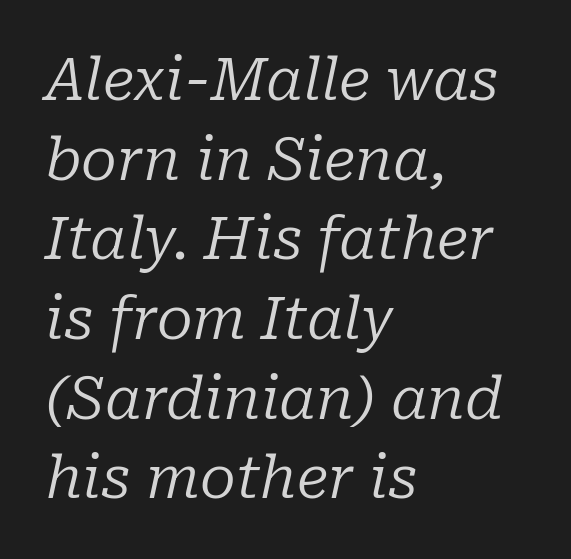
Q: Is the text bold? A: No.
Q: Is the text italic (slanted)? A: Yes, it leans right by about 10 degrees.
Q: Is the typeface a serif or a sans-serif typeface? A: Serif.
Q: Is the text underlined? A: No.
Q: How is the paragraph aligned? A: Left-aligned.
Q: Is the spacing between letters normal or unusually wide? A: Normal.
Q: Is the spacing between lines tight, normal or loose? A: Normal.
Q: Width (condensed, normal, or wide)? A: Normal.
Q: Stroke contrast? A: Low.
Q: x-height? A: Medium.
Q: Monospaced? A: No.
